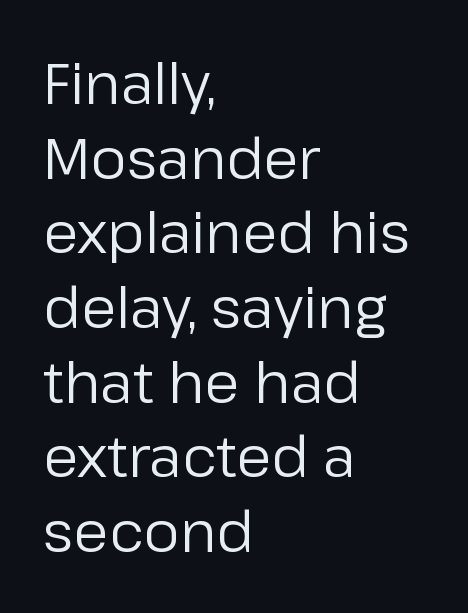
{"serif": "no", "italic": "no", "bold": "no", "weight": "regular", "width": "normal", "stroke_contrast": "low", "x_height": "medium", "monospaced": "no", "underline": "no", "align": "left", "line_spacing": "normal", "line_spacing_ratio": 1.31, "letter_spacing": "normal", "letter_spacing_em": 0.0, "glyph_px": 57}
